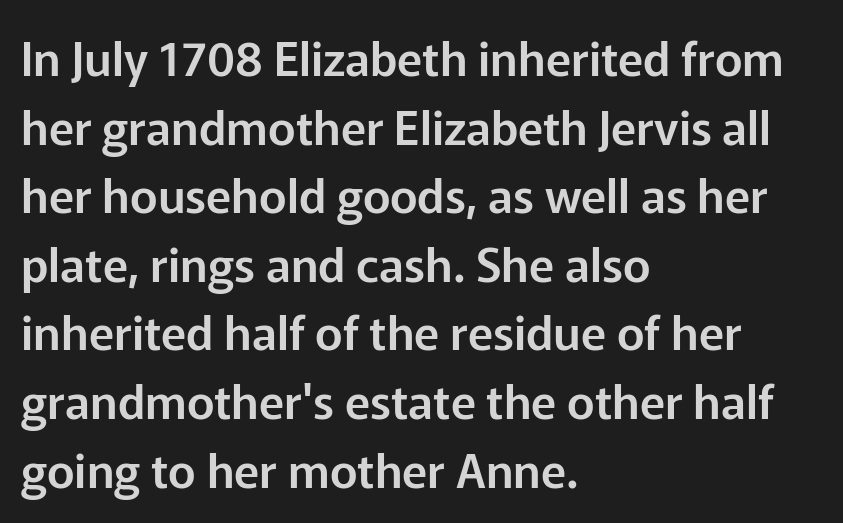
{"serif": "no", "italic": "no", "width": "normal", "stroke_contrast": "low", "x_height": "medium", "monospaced": "no", "underline": "no", "align": "left", "line_spacing": "normal", "line_spacing_ratio": 1.46, "letter_spacing": "normal", "letter_spacing_em": 0.0, "glyph_px": 47}
